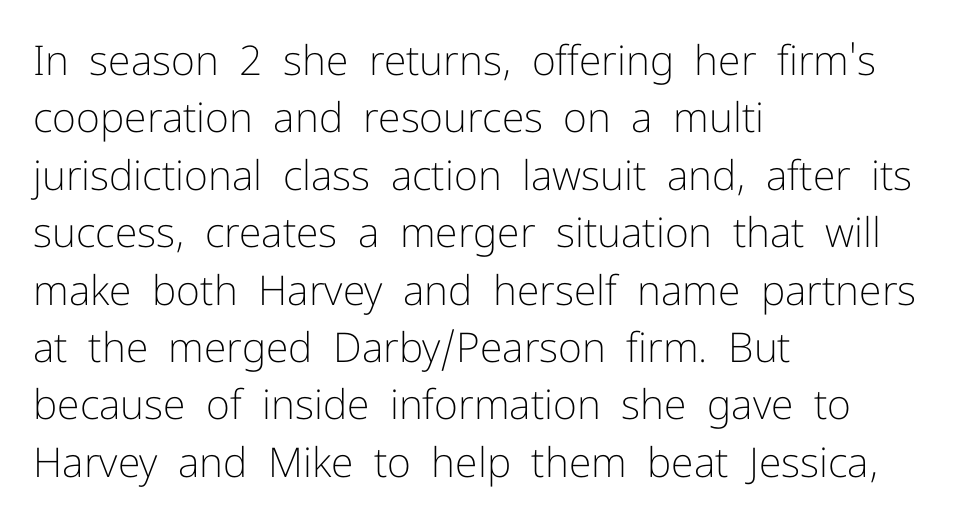
The image shows 41 px light sans-serif type, upright; set left-aligned, normal line spacing (1.4x), normal letter spacing, not underlined; low stroke contrast and a medium x-height.
